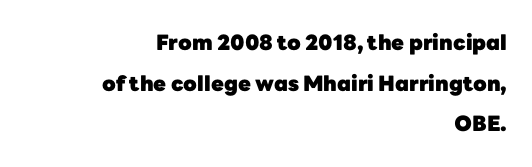
The gaps between neighbouring characters are ordinary and unremarkable. No italicization has been applied; the sample stays upright. Caption: multi-line text, flush right, ragged left. The letters are bold, with thick, heavy strokes. Honestly, the rows look like they've been pulled way apart.
